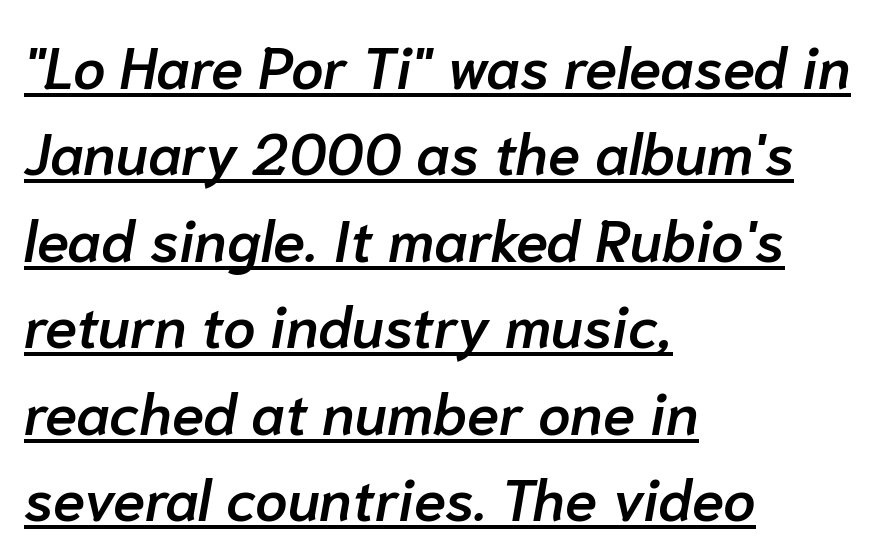
The image shows 58 px semibold type, italic (leaning right); set left-aligned, normal line spacing (1.49x), normal letter spacing, underlined; low stroke contrast and a medium x-height.
